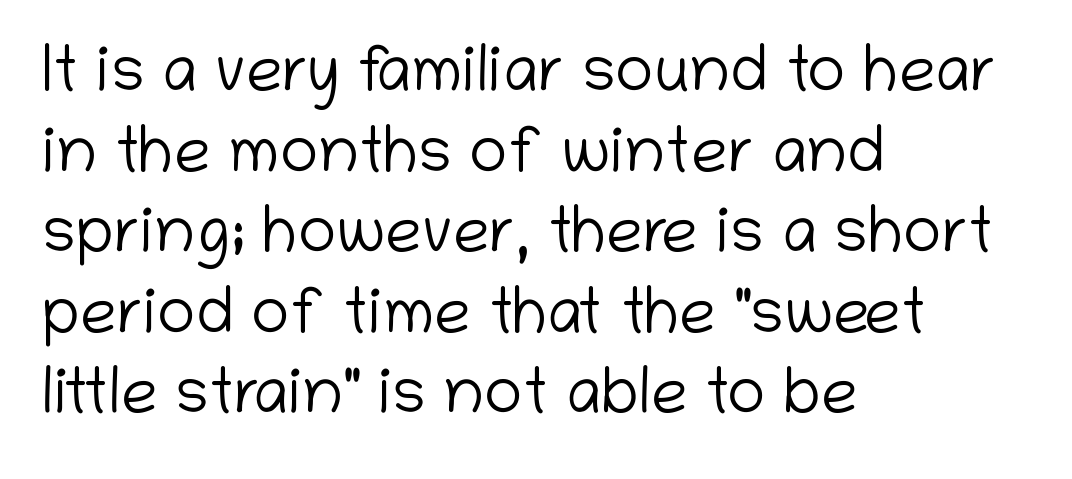
A bare baseline throughout the passage. The typesetting does not lean heavy: it is not bold. The rendering keeps characters at their native spacing. You can tell from the bare stems that sans-serif type was used.
